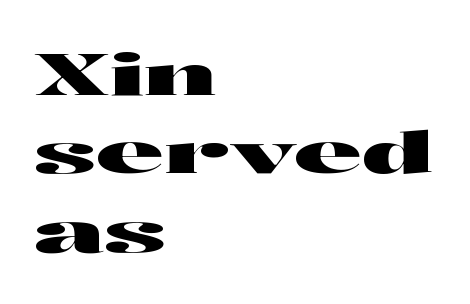
Q: Is the text italic (slanted)? A: No, it is upright.
Q: Is the typeface a serif or a sans-serif typeface? A: Sans-serif.
Q: Is the text underlined? A: No.
Q: How is the paragraph aligned? A: Left-aligned.
Q: Is the spacing between letters normal or unusually wide? A: Normal.
Q: Is the spacing between lines tight, normal or loose? A: Normal.
Q: Width (condensed, normal, or wide)? A: Wide.
Q: Stroke contrast? A: High.
Q: x-height? A: Medium.
Q: Monospaced? A: No.
